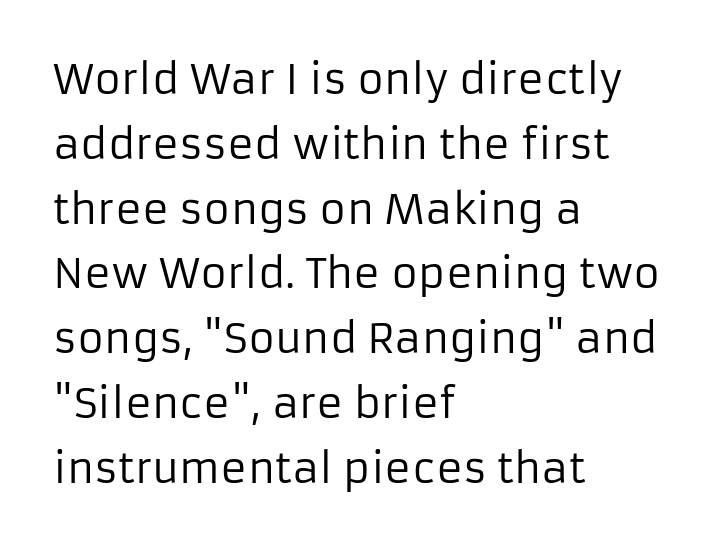
{"serif": "no", "italic": "no", "bold": "no", "weight": "regular", "width": "normal", "stroke_contrast": "low", "x_height": "medium", "monospaced": "no", "underline": "no", "align": "left", "line_spacing": "normal", "line_spacing_ratio": 1.58, "letter_spacing": "normal", "letter_spacing_em": 0.0, "glyph_px": 41}
